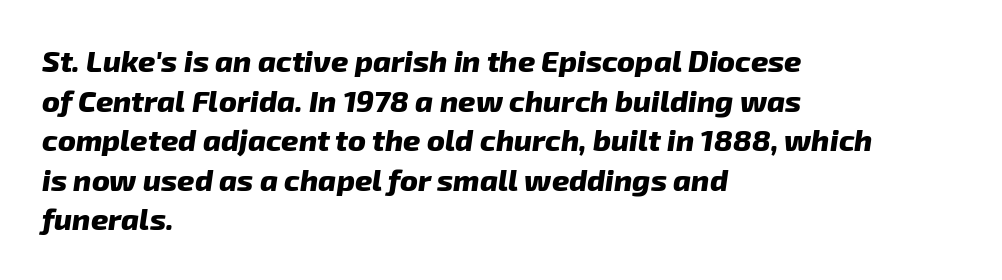
The image shows 30 px heavy type, italic (leaning right); set left-aligned, normal line spacing (1.32x), normal letter spacing, not underlined; low stroke contrast and a medium x-height.
